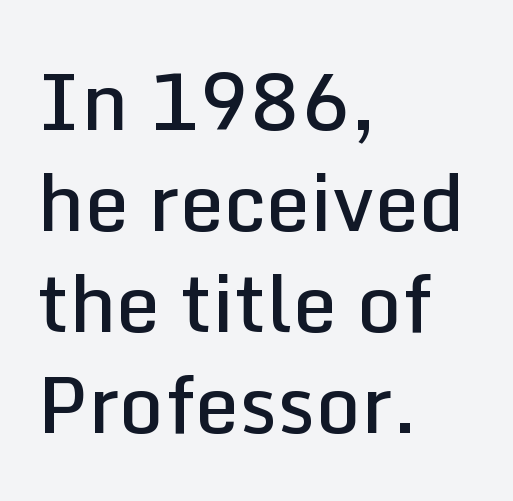
{"serif": "no", "italic": "no", "bold": "semi", "weight": "semibold", "width": "normal", "stroke_contrast": "low", "x_height": "medium", "monospaced": "no", "underline": "no", "align": "left", "line_spacing": "normal", "line_spacing_ratio": 1.28, "letter_spacing": "normal", "letter_spacing_em": 0.0, "glyph_px": 79}
